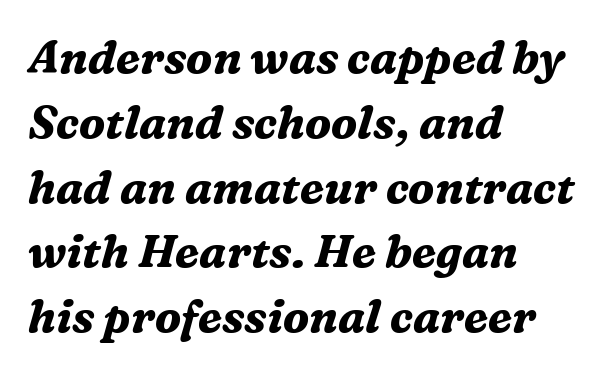
The image shows 45 px bold serif type, italic (leaning right); set left-aligned, normal line spacing (1.44x), normal letter spacing, not underlined; medium stroke contrast and a medium x-height.
